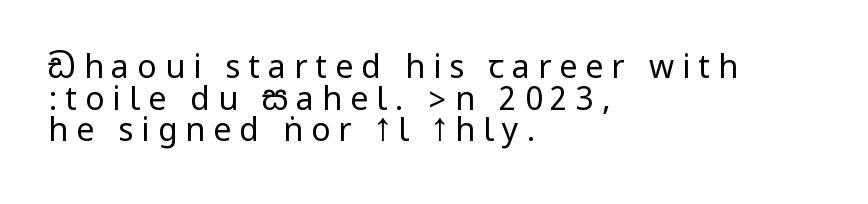
{"serif": "no", "italic": "no", "bold": "no", "weight": "regular", "width": "condensed", "stroke_contrast": "low", "underline": "no", "align": "left", "line_spacing": "tight", "line_spacing_ratio": 0.99, "letter_spacing": "wide", "letter_spacing_em": 0.25, "glyph_px": 32}
